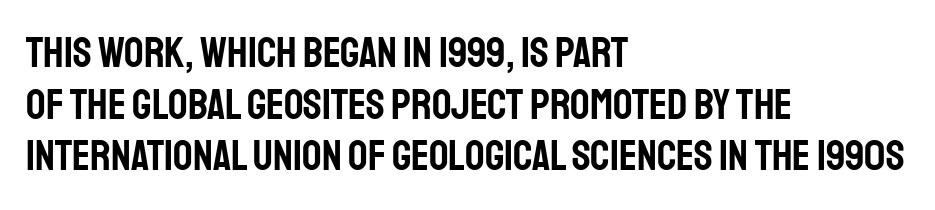
{"serif": "no", "italic": "no", "width": "condensed", "stroke_contrast": "low", "x_height": "large", "monospaced": "no", "underline": "no", "align": "left", "line_spacing_ratio": 1.2, "letter_spacing": "normal", "letter_spacing_em": 0.0, "glyph_px": 43}
